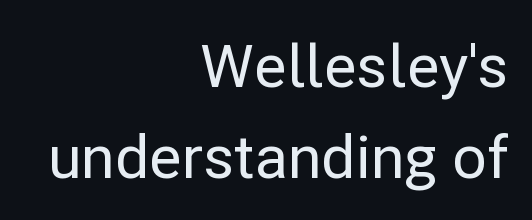
{"serif": "no", "italic": "no", "width": "normal", "stroke_contrast": "low", "x_height": "medium", "monospaced": "no", "underline": "no", "align": "right", "line_spacing": "normal", "line_spacing_ratio": 1.52, "letter_spacing": "normal", "letter_spacing_em": 0.0, "glyph_px": 60}
